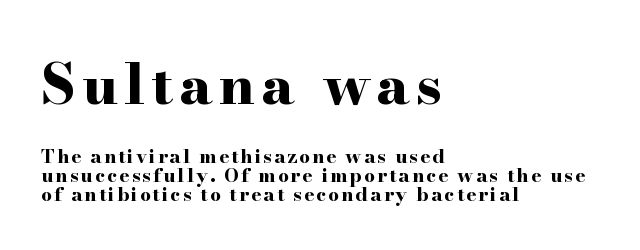
The image shows 56 px bold, wide serif type, upright; set left-aligned, tight line spacing (0.99x), not underlined; the first (top) block is 2.95x larger; high stroke contrast and a small x-height.
